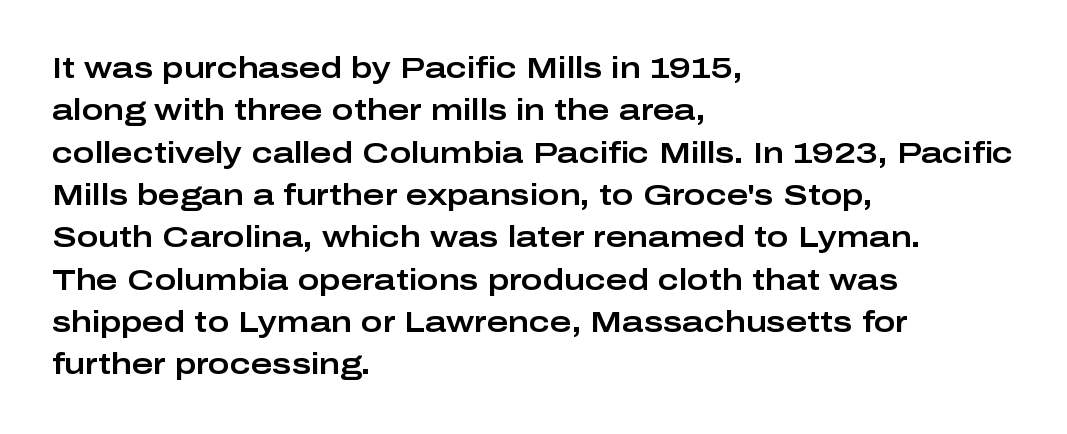
Serif or sans? Sans — the stroke terminals are bare. The passage shown is typed in a proportional face where columns would drift. You can tell it's not italic because the verticals are truly vertical. The vertical gap from one line to the next is medium.
